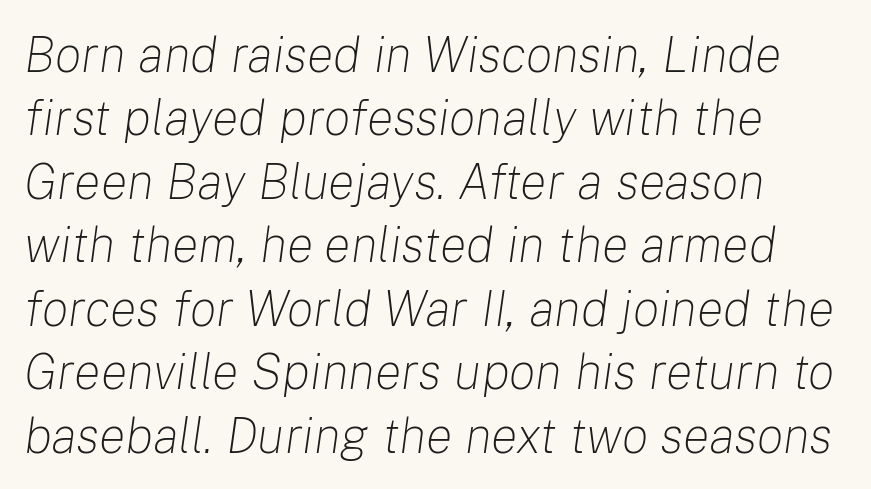
Q: Is the text bold? A: No.
Q: Is the text italic (slanted)? A: Yes, it leans right by about 8 degrees.
Q: Is the text underlined? A: No.
Q: How is the paragraph aligned? A: Left-aligned.
Q: Is the spacing between letters normal or unusually wide? A: Normal.
Q: Is the spacing between lines tight, normal or loose? A: Normal.
Q: Width (condensed, normal, or wide)? A: Normal.
Q: Stroke contrast? A: Low.
Q: x-height? A: Medium.
Q: Monospaced? A: No.
